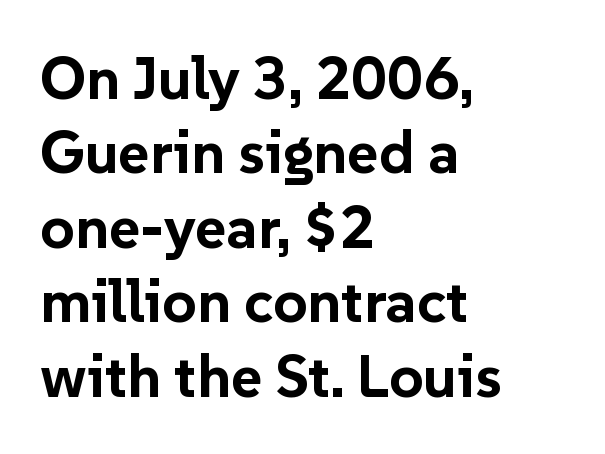
Q: Is the text bold? A: Yes.
Q: Is the text italic (slanted)? A: No, it is upright.
Q: Is the typeface a serif or a sans-serif typeface? A: Sans-serif.
Q: Is the text underlined? A: No.
Q: How is the paragraph aligned? A: Left-aligned.
Q: Is the spacing between letters normal or unusually wide? A: Normal.
Q: Width (condensed, normal, or wide)? A: Normal.
Q: Stroke contrast? A: Low.
Q: x-height? A: Medium.
Q: Monospaced? A: No.
